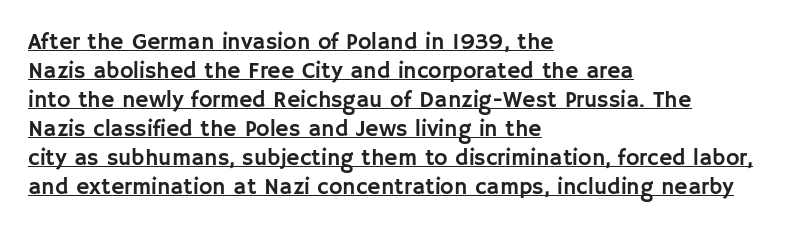
{"italic": "no", "underline": "yes", "align": "left", "line_spacing": "normal", "line_spacing_ratio": 1.26, "letter_spacing": "normal", "letter_spacing_em": 0.0, "glyph_px": 23}
